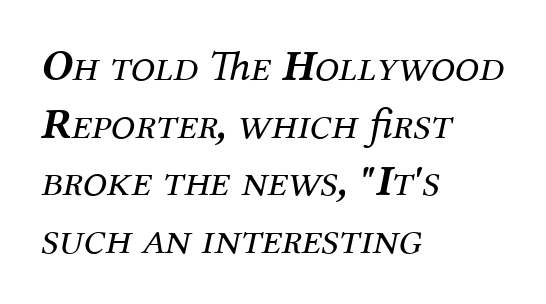
The image shows 44 px regular-weight serif type, italic (leaning right); set left-aligned, normal line spacing (1.31x), normal letter spacing, not underlined; medium stroke contrast and a medium x-height.
